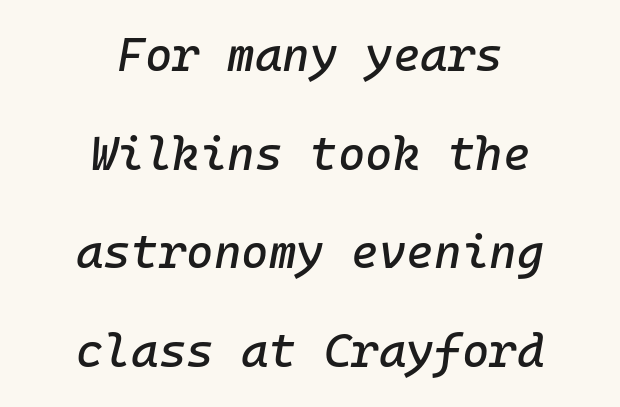
{"italic": "yes", "lean": "right", "slant_degrees": 10, "width": "normal", "stroke_contrast": "low", "x_height": "medium", "underline": "no", "align": "center", "line_spacing": "loose", "line_spacing_ratio": 2.1, "letter_spacing": "normal", "letter_spacing_em": 0.0, "glyph_px": 47}
